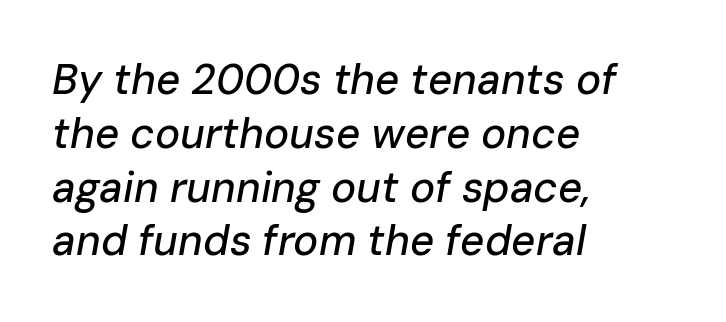
The image shows 42 px text type, italic (leaning right); set left-aligned, normal line spacing (1.28x), normal letter spacing, not underlined; low stroke contrast and a medium x-height.
